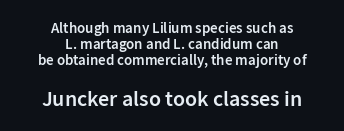
Q: Is the text bold? A: Semi-bold.
Q: Is the text italic (slanted)? A: No, it is upright.
Q: Is the text underlined? A: No.
Q: How is the paragraph aligned? A: Centered.
Q: Is the spacing between letters normal or unusually wide? A: Normal.
Q: Is the spacing between lines tight, normal or loose? A: Tight.
Q: Which block of text is set in a larger size, the first (top) or the second (bottom)? A: The second (bottom) one.
